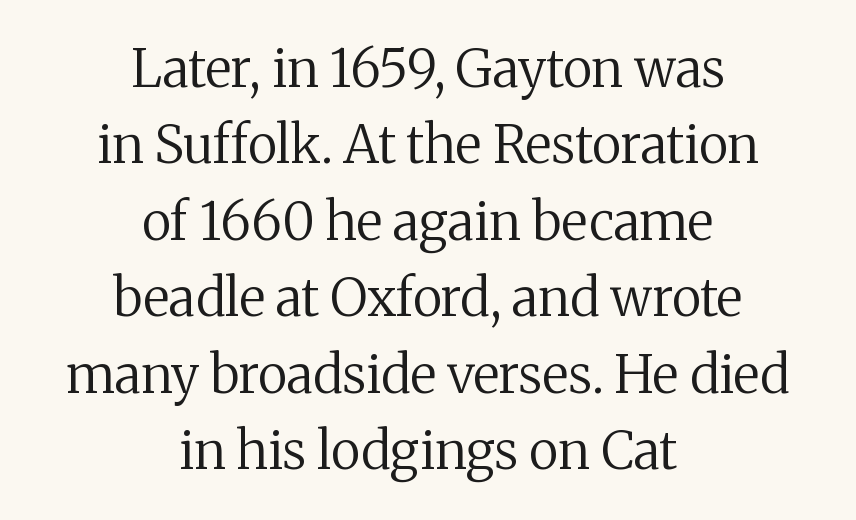
Q: Is the text bold? A: No.
Q: Is the text italic (slanted)? A: No, it is upright.
Q: Is the typeface a serif or a sans-serif typeface? A: Serif.
Q: Is the text underlined? A: No.
Q: How is the paragraph aligned? A: Centered.
Q: Is the spacing between letters normal or unusually wide? A: Normal.
Q: Is the spacing between lines tight, normal or loose? A: Normal.
Q: Width (condensed, normal, or wide)? A: Normal.
Q: Stroke contrast? A: Medium.
Q: x-height? A: Medium.
Q: Monospaced? A: No.
